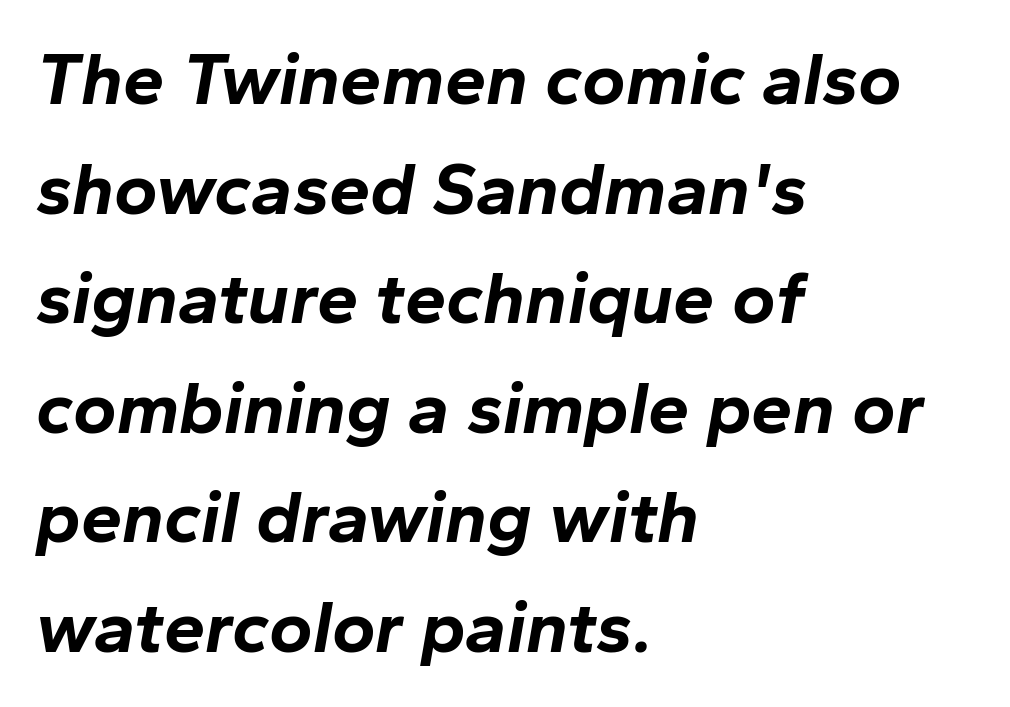
The image shows 74 px bold type, italic (leaning right); set left-aligned, normal line spacing (1.48x), normal letter spacing, not underlined; low stroke contrast and a medium x-height.
